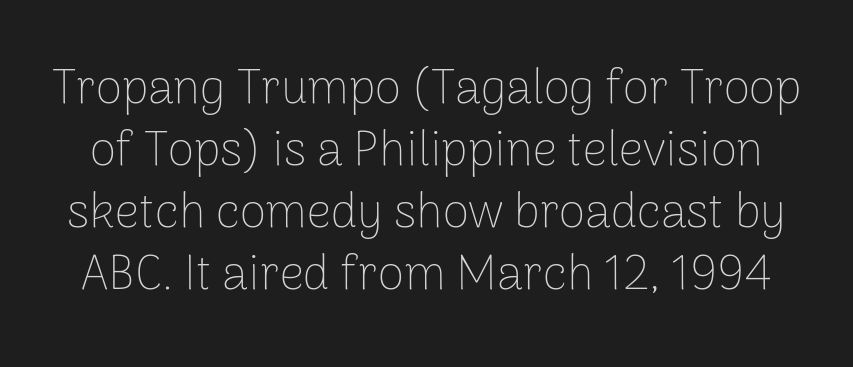
No italicization has been applied; the sample stays upright. No word sits above an underline. This is sans-serif lettering, the kind often seen on screens and signage. The letters sit at their default tracking, neither squeezed nor spread. Is this a fixed-width face? No — the glyphs have proportional, varying widths. Weight: regular or lighter.
